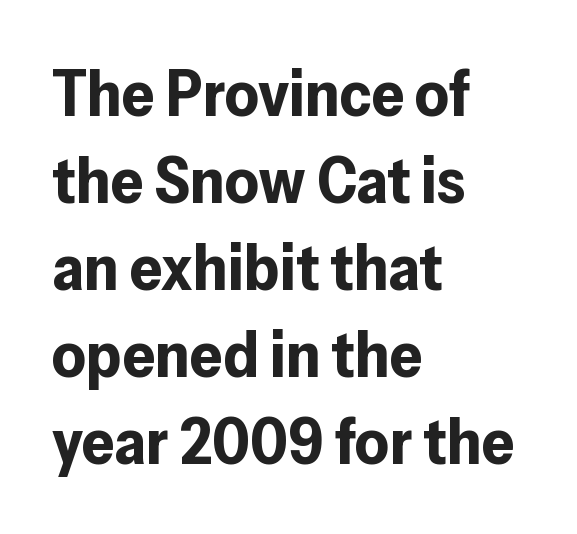
This sample uses an upright cut, with every glyph sitting square on the baseline. Words float on clear page, feet unadorned. Grotesque or geometric, the face here clearly has no serifs. Normally led — the rows are evenly, conventionally spaced. All the whitespace from short lines collects on the right. Observe the ordinary spacing: letters are neighbours, not strangers.
